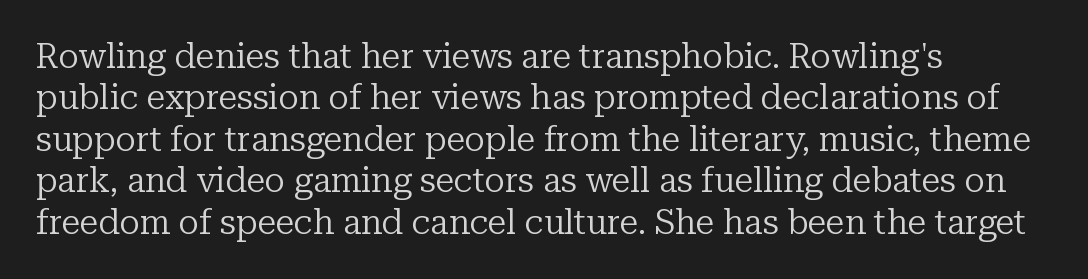
Compared with a typical body face, this is equally light or lighter still. Plain, unruled lines of type. Vertical strokes here are truly vertical. This sample has the flowing, uneven cadence of proportional lettering. What kind of face is this? One with serifs. The paragraph shown leans on its left margin.
